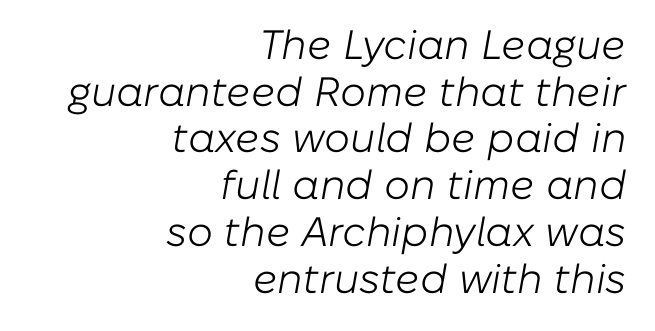
Compared with a typical body face, this is equally light or lighter still. Leading: reduced. Nothing unusual about the tracking: characters are spaced as the font intends. The area under the type is left untouched.
